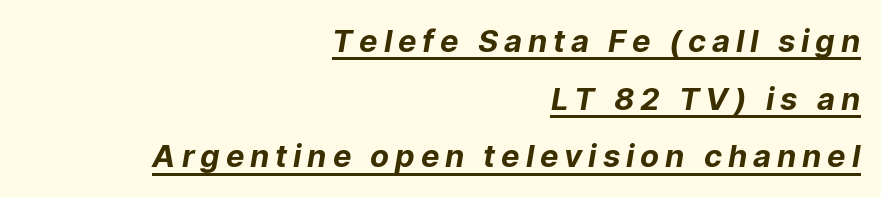
{"serif": "no", "bold": "yes", "weight": "bold", "width": "normal", "stroke_contrast": "low", "x_height": "medium", "monospaced": "no", "underline": "yes", "align": "right", "line_spacing_ratio": 1.86, "glyph_px": 31}
